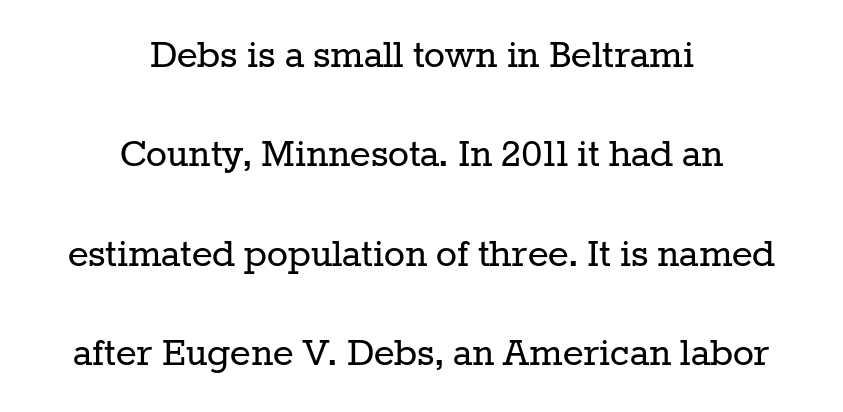
Q: Is the text bold? A: No.
Q: Is the text italic (slanted)? A: No, it is upright.
Q: Is the typeface a serif or a sans-serif typeface? A: Serif.
Q: Is the text underlined? A: No.
Q: How is the paragraph aligned? A: Centered.
Q: Is the spacing between letters normal or unusually wide? A: Normal.
Q: Is the spacing between lines tight, normal or loose? A: Loose.
Q: Width (condensed, normal, or wide)? A: Normal.
Q: Stroke contrast? A: Low.
Q: x-height? A: Medium.
Q: Monospaced? A: No.
